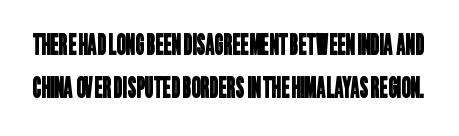
{"serif": "no", "width": "condensed", "stroke_contrast": "low", "x_height": "large", "monospaced": "no", "underline": "no", "line_spacing": "normal", "line_spacing_ratio": 1.53, "letter_spacing": "normal", "letter_spacing_em": 0.0, "glyph_px": 28}
